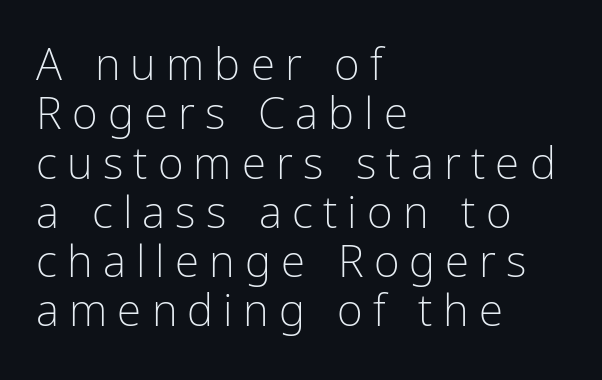
{"serif": "no", "italic": "no", "bold": "no", "weight": "light", "width": "condensed", "stroke_contrast": "low", "x_height": "medium", "monospaced": "no", "underline": "no", "align": "left", "line_spacing": "tight", "line_spacing_ratio": 1.12, "letter_spacing": "wide", "letter_spacing_em": 0.23, "glyph_px": 44}
